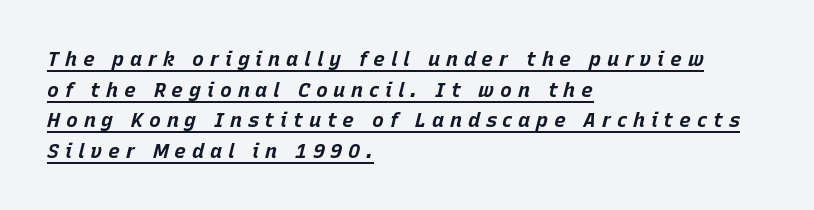
The image shows 20 px bold type, italic (leaning right); set left-aligned, normal line spacing (1.53x), unusually wide letter spacing (+0.29 em), underlined.
